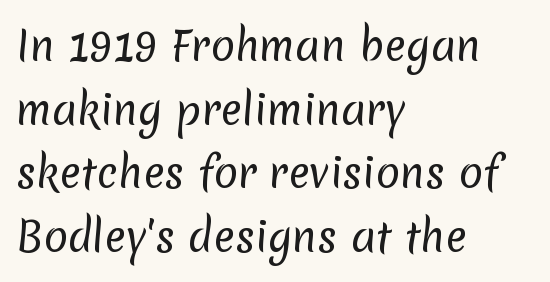
Here the designer chose a conventional face with non-uniform glyph widths. Honestly, the letter spacing is just normal — you wouldn't notice it. How would I describe the line gaps? Plain and ordinary. The paragraph shown leans on its left margin. Summary of weight: not heavy and not bold. The face used here is a sans, in the tradition of grotesques and geometrics.
